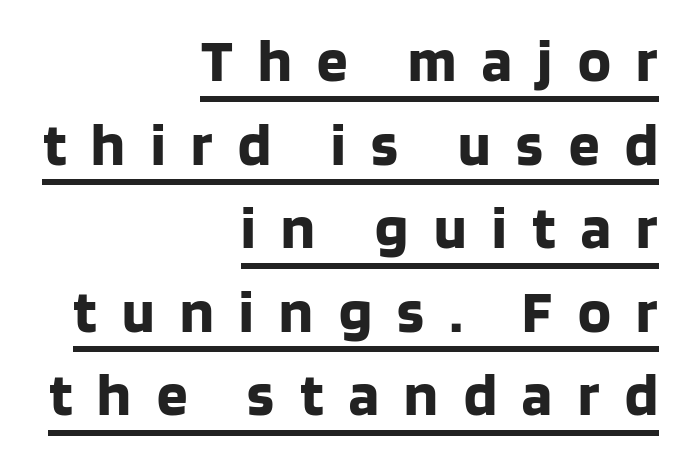
These lines stack with their right ends in a neat column. Heavy, bold letterforms. This sample keeps an unexceptional amount of space between lines. Unlike a traditional serif, this face leaves its strokes unadorned.
